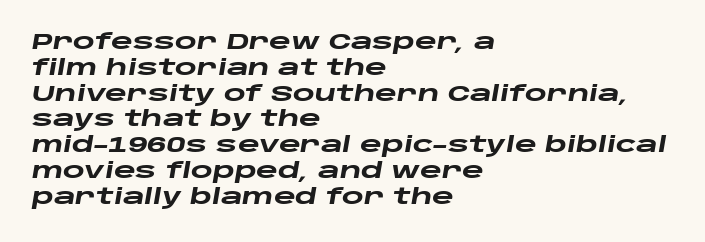
{"italic": "yes", "lean": "right", "slant_degrees": 10, "bold": "yes", "underline": "no", "align": "left", "line_spacing_ratio": 1.23, "letter_spacing": "normal", "letter_spacing_em": 0.0, "glyph_px": 21}
